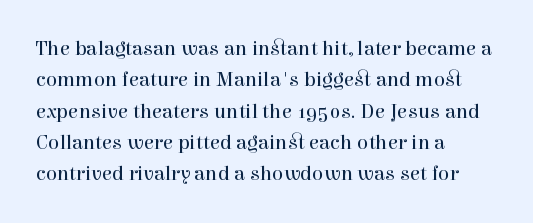
Ordinary non-slanted type is in use. Honestly, the row spacing looks completely unremarkable. These lines keep a tight, regular rhythm from letter to letter. These lines stack with their left ends in a neat column.
